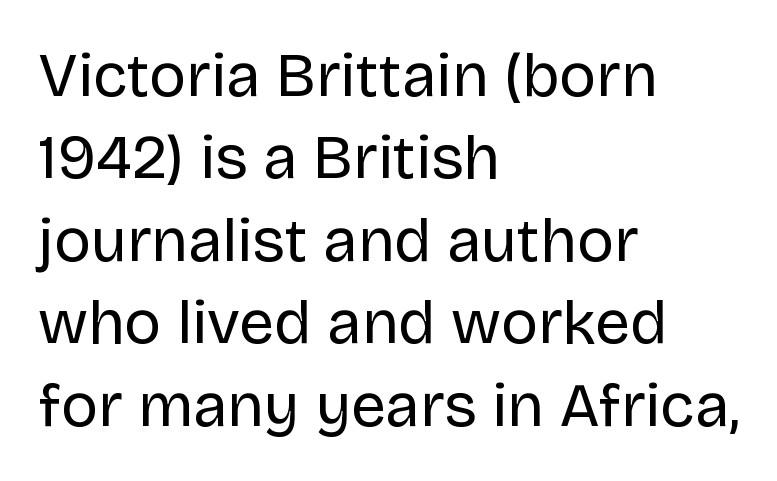
Weight: in the light-to-regular range. Regarding leading, the lines here are spaced in the standard way. This sample has the flowing, uneven cadence of proportional lettering. Compared with typical body copy, the letter spacing here is the same.
